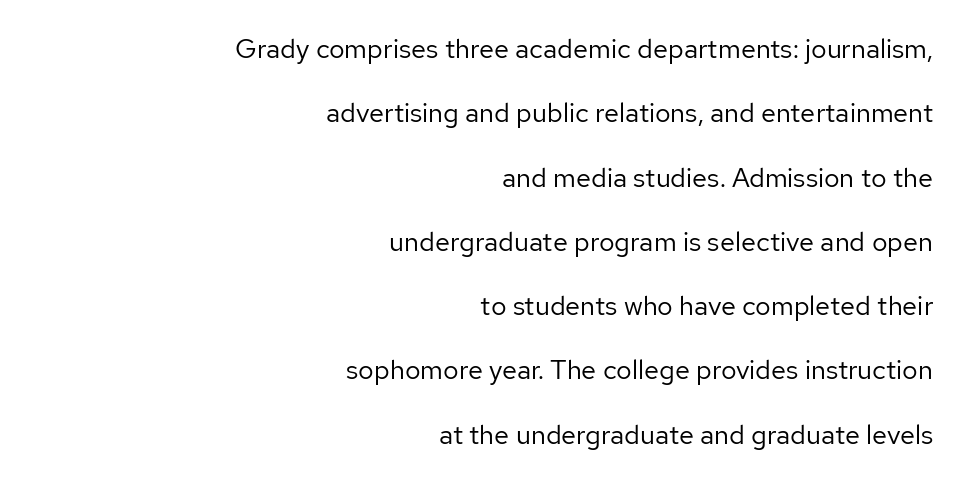
The image shows 27 px text type, upright; set right-aligned, loose line spacing (2.38x), normal letter spacing, not underlined.
